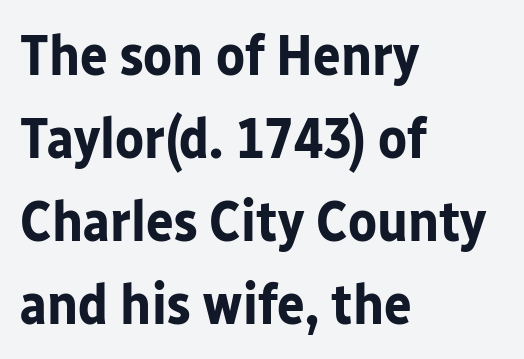
Q: Is the text bold? A: Yes.
Q: Is the text italic (slanted)? A: No, it is upright.
Q: Is the typeface a serif or a sans-serif typeface? A: Sans-serif.
Q: Is the text underlined? A: No.
Q: How is the paragraph aligned? A: Left-aligned.
Q: Is the spacing between letters normal or unusually wide? A: Normal.
Q: Is the spacing between lines tight, normal or loose? A: Normal.
Q: Width (condensed, normal, or wide)? A: Normal.
Q: Stroke contrast? A: Low.
Q: x-height? A: Medium.
Q: Monospaced? A: No.
